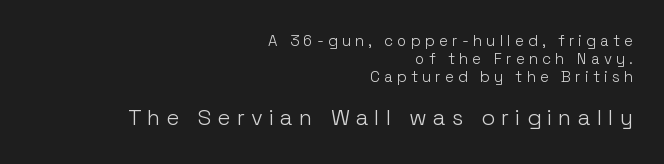
Visually the block forms a straight wall on the right and a jagged coastline on the left. The gap between lines stays unmarked. Which chunk is bigger? The second one — the bottom block dwarfs the top. Is this a heavy cut? Hardly; it is regular or lighter.
